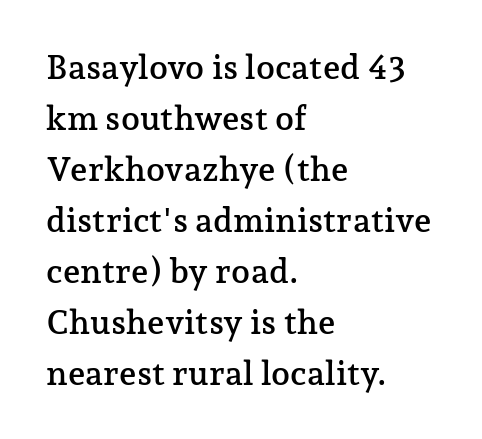
Descenders are the only things crossing below the line. Default kerning and tracking; the words read as compact shapes. It's the straight-up-and-down kind of type. Horizontally, the lines are justified to the leading edge only.
